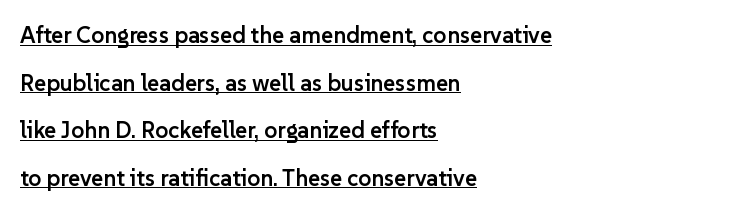
The image shows 23 px text type, upright; set left-aligned, loose line spacing (2.07x), normal letter spacing, underlined.
